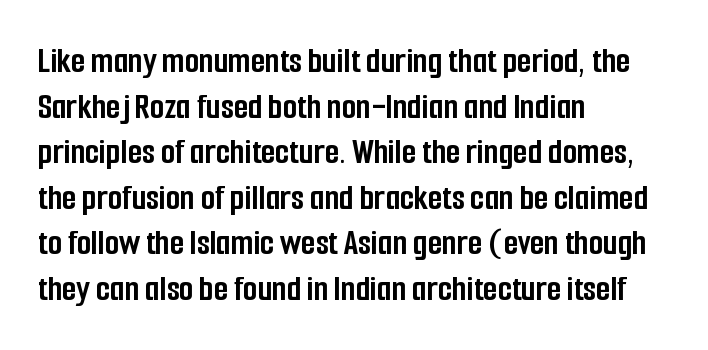
Q: Is the text bold? A: Yes.
Q: Is the text italic (slanted)? A: No, it is upright.
Q: Is the typeface a serif or a sans-serif typeface? A: Sans-serif.
Q: Is the text underlined? A: No.
Q: How is the paragraph aligned? A: Left-aligned.
Q: Is the spacing between letters normal or unusually wide? A: Normal.
Q: Width (condensed, normal, or wide)? A: Condensed.
Q: Stroke contrast? A: Low.
Q: x-height? A: Medium.
Q: Monospaced? A: No.
